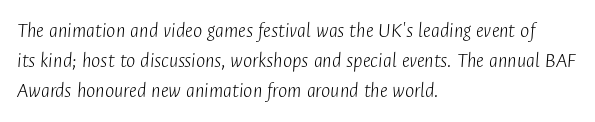
{"italic": "yes", "lean": "right", "slant_degrees": 4, "bold": "no", "underline": "no", "align": "left", "line_spacing": "normal", "line_spacing_ratio": 1.37, "letter_spacing": "normal", "letter_spacing_em": 0.0, "glyph_px": 22}
